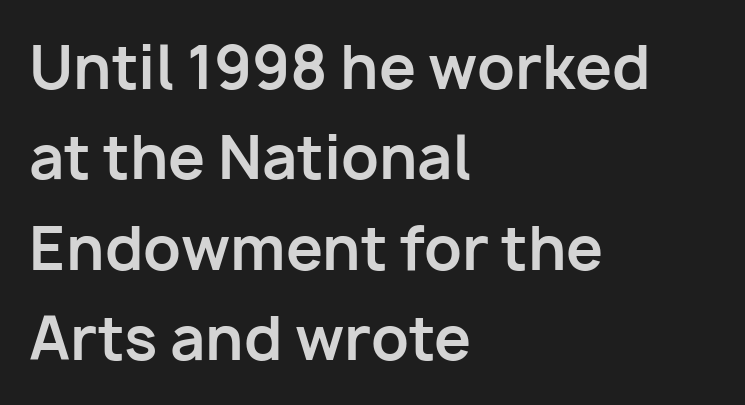
Q: Is the text bold? A: Yes.
Q: Is the text italic (slanted)? A: No, it is upright.
Q: Is the typeface a serif or a sans-serif typeface? A: Sans-serif.
Q: Is the text underlined? A: No.
Q: How is the paragraph aligned? A: Left-aligned.
Q: Is the spacing between letters normal or unusually wide? A: Normal.
Q: Is the spacing between lines tight, normal or loose? A: Normal.
Q: Width (condensed, normal, or wide)? A: Normal.
Q: Stroke contrast? A: Low.
Q: x-height? A: Medium.
Q: Monospaced? A: No.
